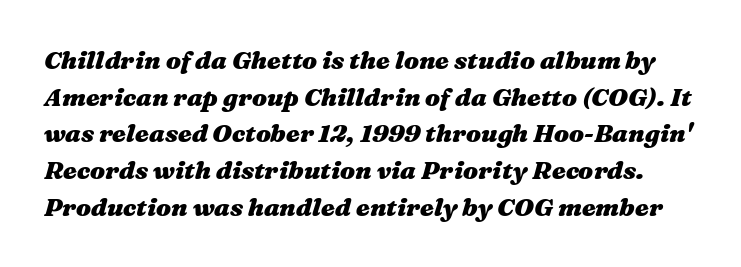
Q: Is the text bold? A: Yes.
Q: Is the text italic (slanted)? A: Yes, it leans right by about 16 degrees.
Q: Is the text underlined? A: No.
Q: Is the spacing between letters normal or unusually wide? A: Normal.
Q: Is the spacing between lines tight, normal or loose? A: Normal.
